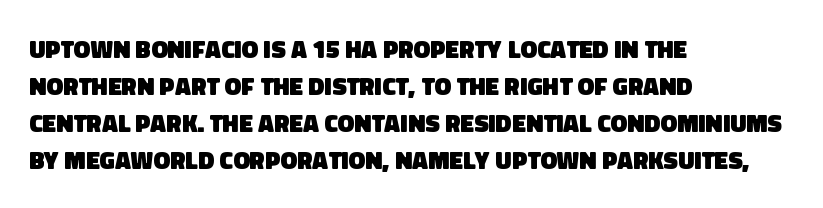
{"bold": "yes", "underline": "no", "align": "left", "line_spacing": "normal", "line_spacing_ratio": 1.48, "letter_spacing": "normal", "letter_spacing_em": 0.0, "glyph_px": 25}
